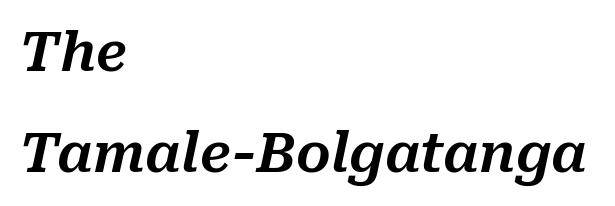
Q: Is the text italic (slanted)? A: Yes, it leans right by about 10 degrees.
Q: Is the text underlined? A: No.
Q: How is the paragraph aligned? A: Left-aligned.
Q: Is the spacing between letters normal or unusually wide? A: Normal.
Q: Width (condensed, normal, or wide)? A: Normal.
Q: Stroke contrast? A: Medium.
Q: x-height? A: Medium.
Q: Monospaced? A: No.
